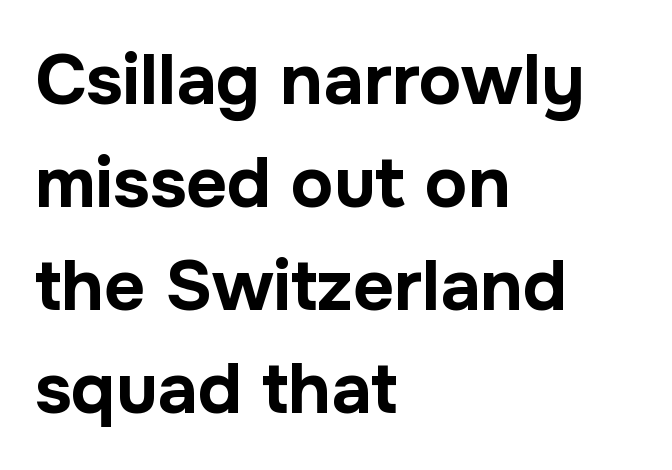
{"serif": "no", "italic": "no", "bold": "yes", "weight": "bold", "width": "normal", "stroke_contrast": "low", "x_height": "medium", "monospaced": "no", "underline": "no", "align": "left", "line_spacing": "normal", "line_spacing_ratio": 1.45, "letter_spacing": "normal", "letter_spacing_em": 0.0, "glyph_px": 71}
